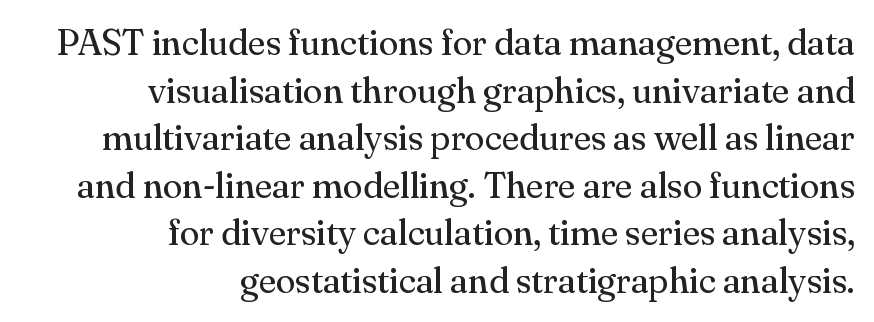
Q: Is the text bold? A: No.
Q: Is the text italic (slanted)? A: No, it is upright.
Q: Is the typeface a serif or a sans-serif typeface? A: Serif.
Q: Is the text underlined? A: No.
Q: How is the paragraph aligned? A: Right-aligned.
Q: Is the spacing between letters normal or unusually wide? A: Normal.
Q: Is the spacing between lines tight, normal or loose? A: Normal.
Q: Width (condensed, normal, or wide)? A: Normal.
Q: Stroke contrast? A: Medium.
Q: x-height? A: Small.
Q: Monospaced? A: No.
